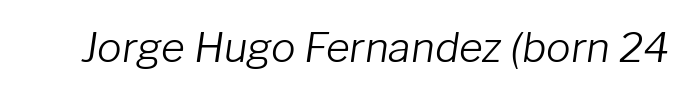
Bold? No — there's no thickening of the strokes. The string is rendered with underlining switched off. Students, note that the glyphs here touch the page at normal intervals. Posture: slanted. Proportional: the letters do not fall into vertical columns.
